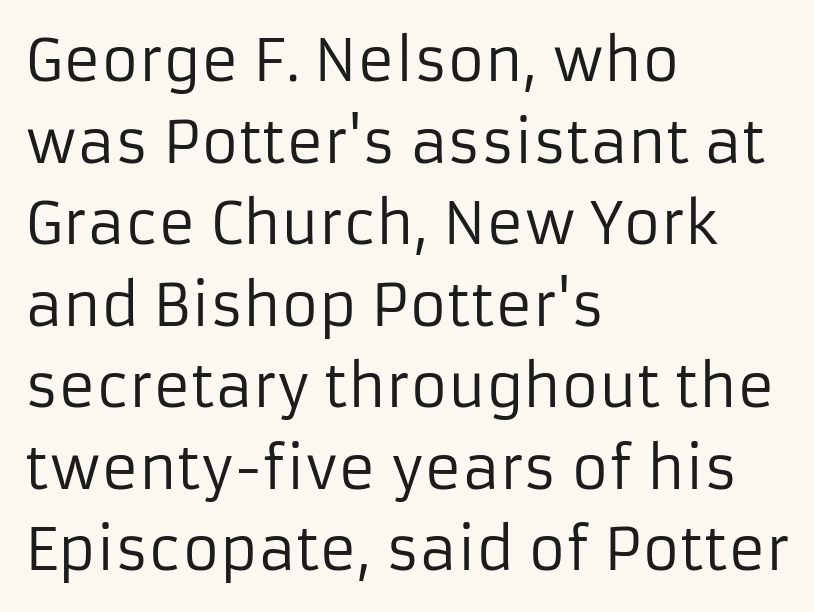
The specimen omits any rule beneath the text block's lines. Caption: multi-line text, flush left, ragged right. The face used here is rendered with its standard letterfit. Think of a printed novel: that variable character pitch is what you see here. Heaviness? Minimal to ordinary, like unemphasized prose. The axis of the letterforms is exactly vertical.
